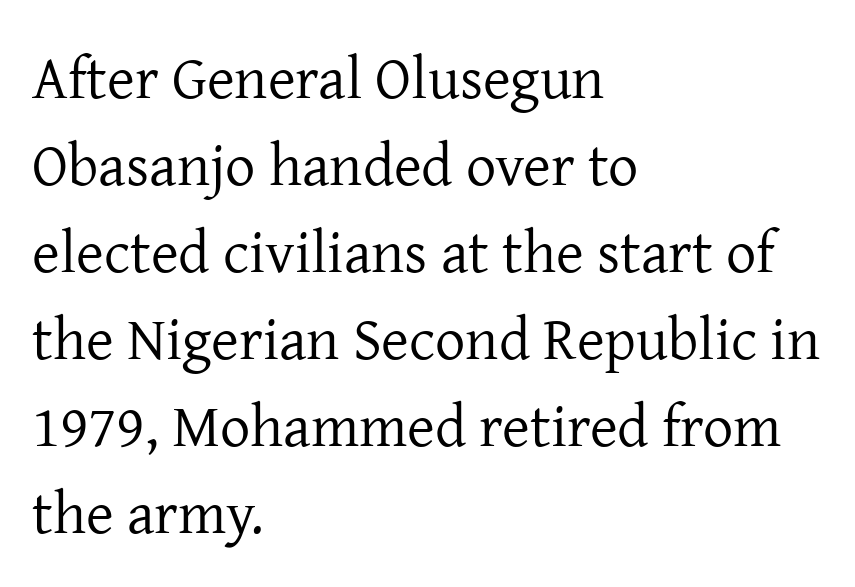
The passage is arranged the way most books set body copy — flush left. Counters stay open thanks to moderate or lighter strokes. Do the characters align in a grid? No, the font is proportional. Nope, not italic — everything's standing straight.
